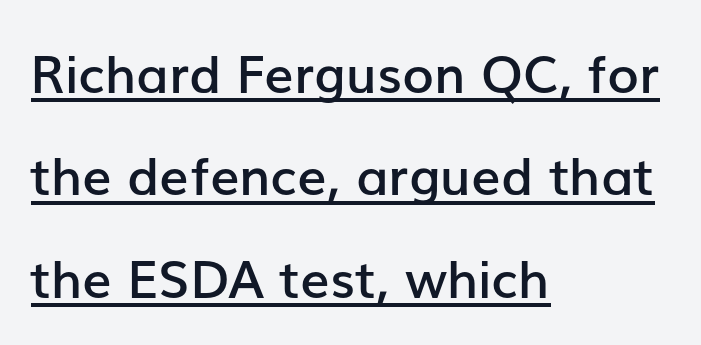
Q: Is the text bold? A: Semi-bold.
Q: Is the text italic (slanted)? A: No, it is upright.
Q: Is the typeface a serif or a sans-serif typeface? A: Sans-serif.
Q: Is the text underlined? A: Yes.
Q: How is the paragraph aligned? A: Left-aligned.
Q: Is the spacing between letters normal or unusually wide? A: Normal.
Q: Is the spacing between lines tight, normal or loose? A: Loose.
Q: Width (condensed, normal, or wide)? A: Normal.
Q: Stroke contrast? A: Low.
Q: x-height? A: Medium.
Q: Monospaced? A: No.
